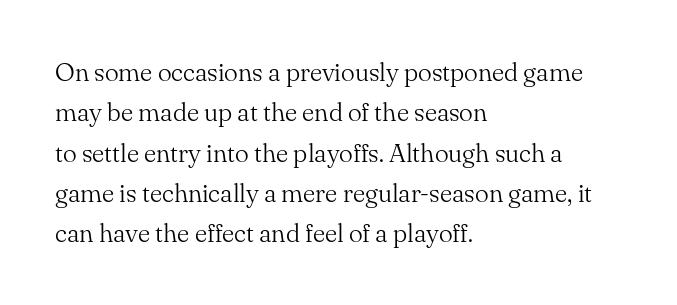
{"italic": "no", "bold": "no", "underline": "no", "align": "left", "line_spacing": "normal", "line_spacing_ratio": 1.55, "letter_spacing": "normal", "letter_spacing_em": 0.0, "glyph_px": 26}
